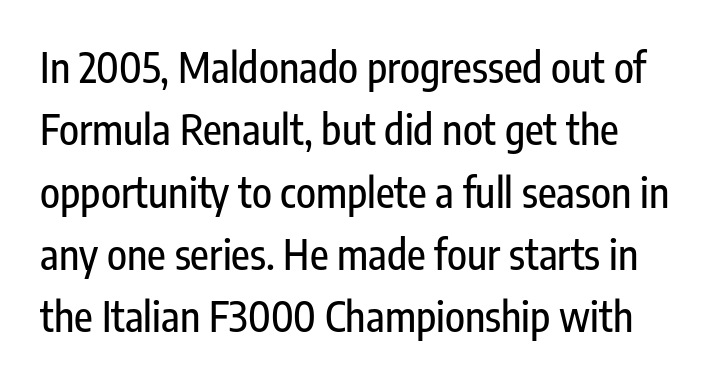
A bare baseline throughout the passage. Each letter keeps its own natural width here, so spacing adapts to shape. I'd call this a sans setting — the letters go barefoot. This is roman type, the default non-slanted kind. Vertical spacing — default. Between one letter and the next there's only the usual sliver of space.
